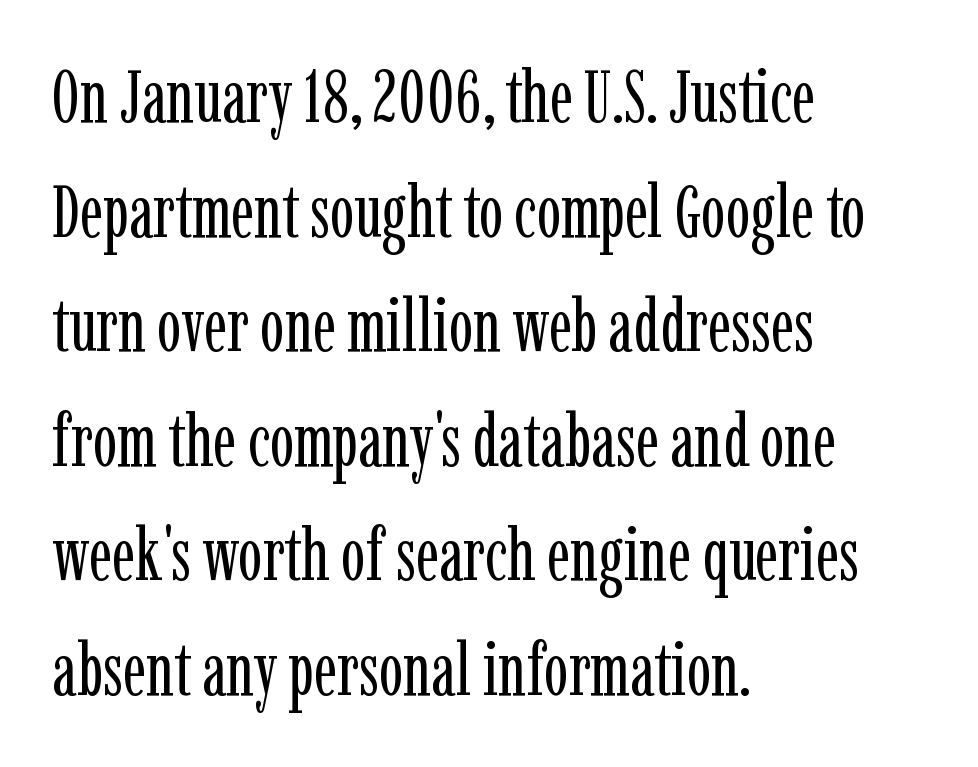
Q: Is the text bold? A: No.
Q: Is the text italic (slanted)? A: No, it is upright.
Q: Is the typeface a serif or a sans-serif typeface? A: Serif.
Q: Is the text underlined? A: No.
Q: How is the paragraph aligned? A: Left-aligned.
Q: Is the spacing between letters normal or unusually wide? A: Normal.
Q: Is the spacing between lines tight, normal or loose? A: Normal.
Q: Width (condensed, normal, or wide)? A: Condensed.
Q: Stroke contrast? A: Low.
Q: x-height? A: Medium.
Q: Monospaced? A: No.
